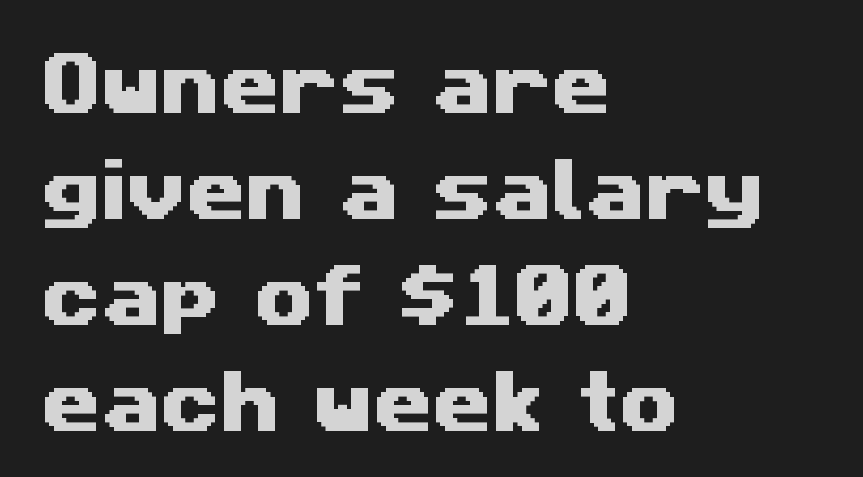
The image shows 68 px wide sans-serif type; set left-aligned, normal line spacing (1.56x), normal letter spacing, not underlined; medium stroke contrast and a medium x-height.
